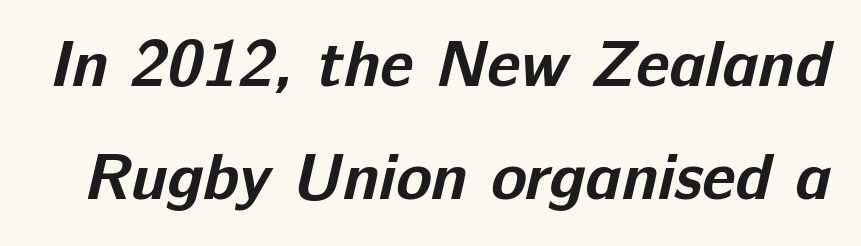
The image shows 66 px bold sans-serif type; set line spacing 1.71x, normal letter spacing, not underlined; low stroke contrast and a medium x-height.
